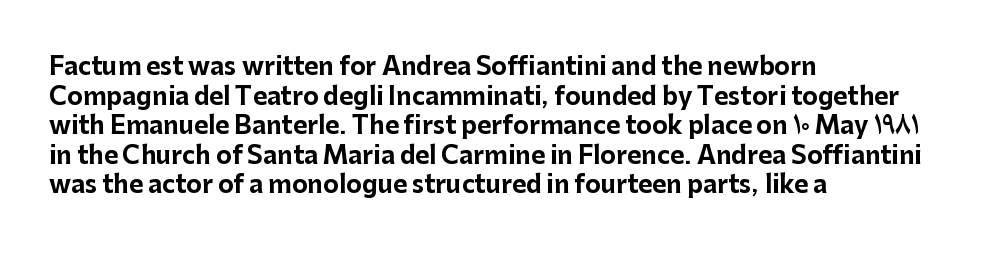
The image shows 24 px bold type, upright; set left-aligned, line spacing 1.23x, normal letter spacing, not underlined.
